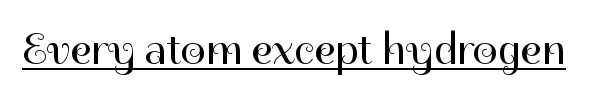
Q: Is the text bold? A: No.
Q: Is the text italic (slanted)? A: No, it is upright.
Q: Is the typeface a serif or a sans-serif typeface? A: Sans-serif.
Q: Is the text underlined? A: Yes.
Q: Is the spacing between letters normal or unusually wide? A: Normal.
Q: Width (condensed, normal, or wide)? A: Normal.
Q: Stroke contrast? A: High.
Q: x-height? A: Medium.
Q: Monospaced? A: No.
